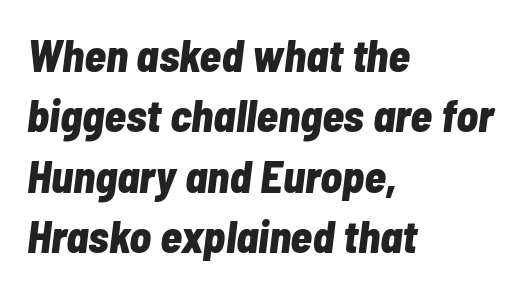
{"italic": "yes", "lean": "right", "slant_degrees": 7, "bold": "yes", "weight": "bold", "width": "condensed", "stroke_contrast": "low", "x_height": "medium", "monospaced": "no", "underline": "no", "align": "left", "line_spacing": "normal", "line_spacing_ratio": 1.34, "letter_spacing": "normal", "letter_spacing_em": 0.0, "glyph_px": 45}
